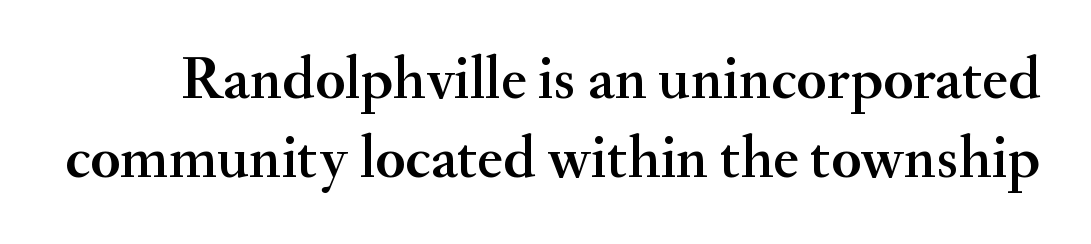
The image shows 61 px serif type, upright; set normal line spacing (1.3x), normal letter spacing, not underlined; medium stroke contrast and a small x-height.
